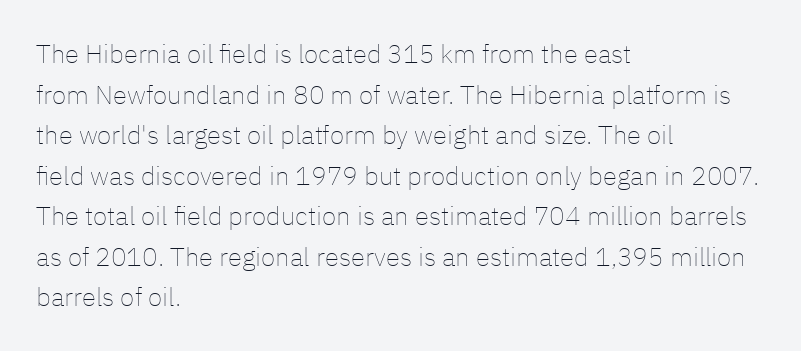
Q: Is the text bold? A: No.
Q: Is the text italic (slanted)? A: No, it is upright.
Q: Is the text underlined? A: No.
Q: How is the paragraph aligned? A: Left-aligned.
Q: Is the spacing between letters normal or unusually wide? A: Normal.
Q: Is the spacing between lines tight, normal or loose? A: Normal.
